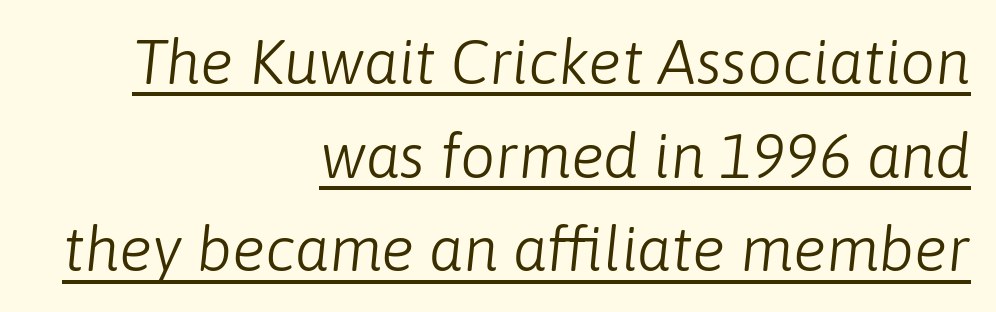
{"italic": "yes", "lean": "right", "slant_degrees": 6, "bold": "no", "weight": "light", "width": "normal", "stroke_contrast": "low", "x_height": "medium", "monospaced": "no", "underline": "yes", "align": "right", "line_spacing": "normal", "line_spacing_ratio": 1.51, "letter_spacing": "normal", "letter_spacing_em": 0.0, "glyph_px": 62}
